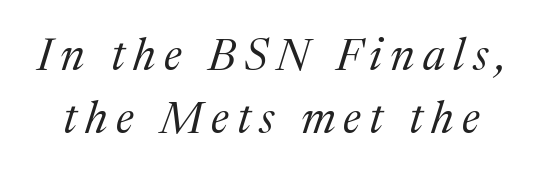
The image shows 45 px regular-weight serif type, italic (leaning right); set normal line spacing (1.39x), not underlined; medium stroke contrast and a medium x-height.
